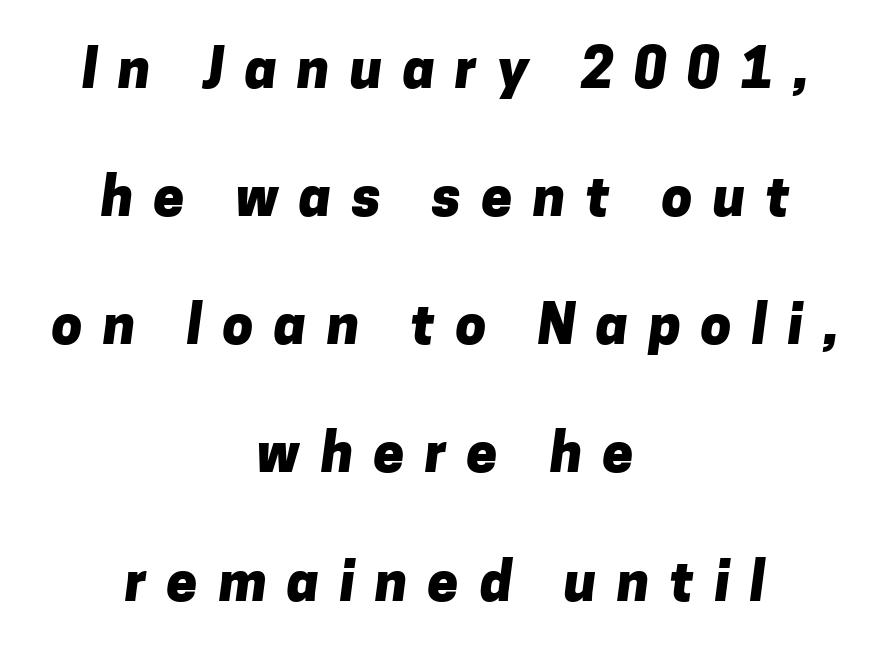
The image shows 55 px heavy sans-serif type; set centered, loose line spacing (2.33x), unusually wide letter spacing (+0.37 em), not underlined; low stroke contrast and a medium x-height.
